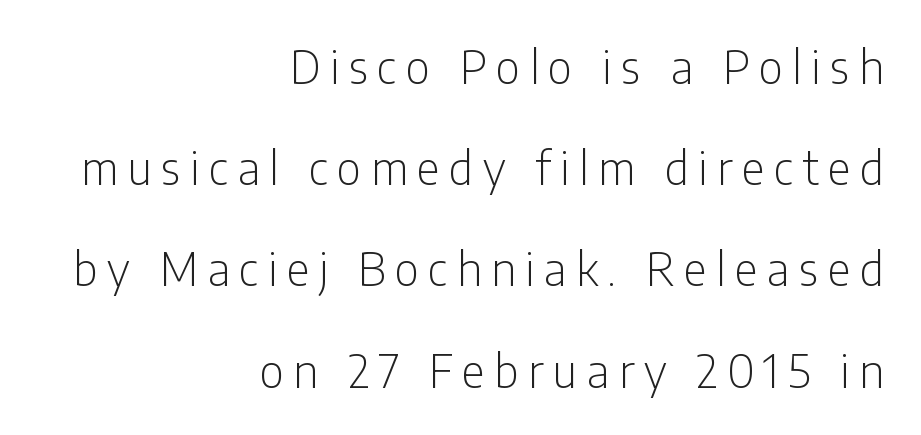
Q: Is the text bold? A: No.
Q: Is the text italic (slanted)? A: No, it is upright.
Q: Is the typeface a serif or a sans-serif typeface? A: Sans-serif.
Q: Is the text underlined? A: No.
Q: How is the paragraph aligned? A: Right-aligned.
Q: Is the spacing between letters normal or unusually wide? A: Unusually wide.
Q: Is the spacing between lines tight, normal or loose? A: Loose.
Q: Width (condensed, normal, or wide)? A: Condensed.
Q: Stroke contrast? A: Low.
Q: x-height? A: Medium.
Q: Monospaced? A: No.
